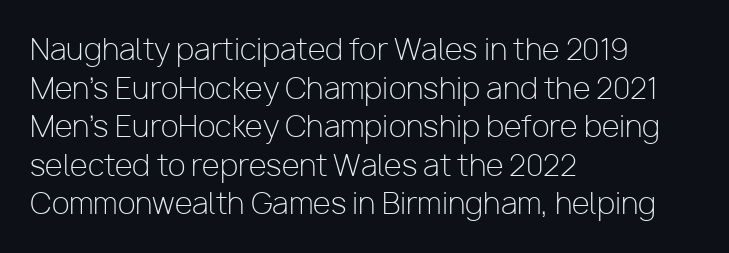
{"serif": "no", "italic": "no", "bold": "no", "weight": "light", "width": "normal", "stroke_contrast": "low", "x_height": "medium", "monospaced": "no", "underline": "no", "align": "left", "line_spacing": "normal", "line_spacing_ratio": 1.33, "letter_spacing": "normal", "letter_spacing_em": 0.0, "glyph_px": 29}
